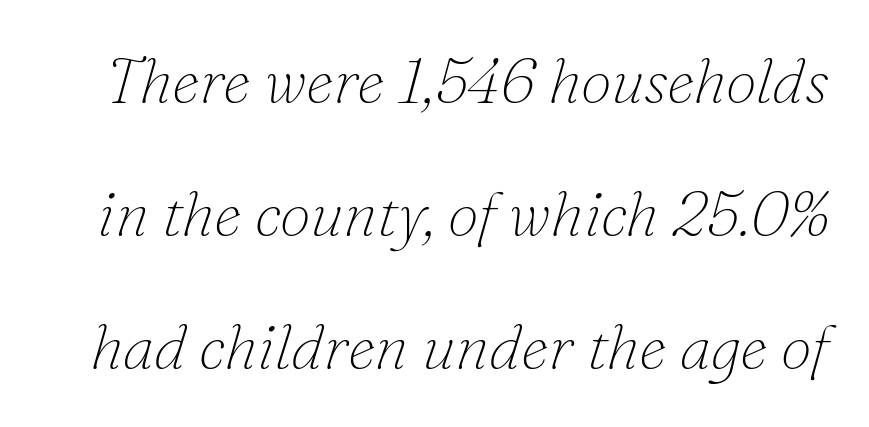
The image shows 63 px thin serif type, italic (leaning right); set loose line spacing (2.11x), normal letter spacing, not underlined; low stroke contrast and a small x-height.
